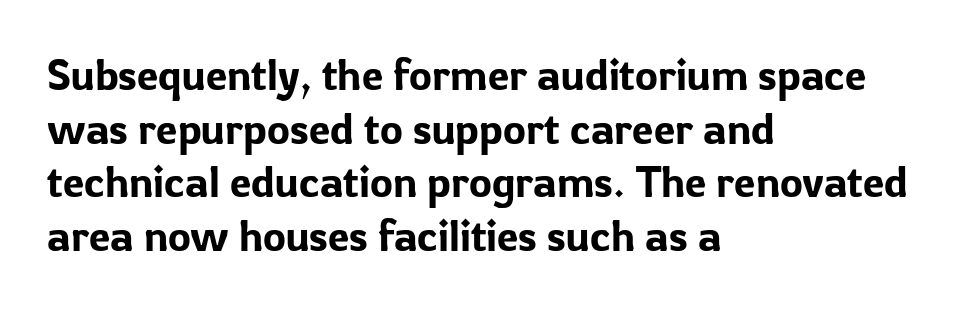
The image shows 43 px sans-serif type, upright; set left-aligned, normal line spacing (1.25x), normal letter spacing, not underlined; low stroke contrast and a medium x-height.
